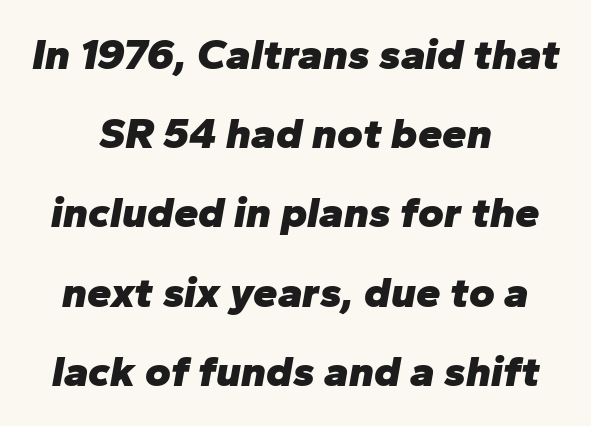
This sample uses an oblique cut, with every glyph tilted off the vertical. Summary of weight: heavy, a full bold. Here the glyphs are tracked normally, forming tight word shapes. The rendering positions every line midway between the sides. This sample has the flowing, uneven cadence of proportional lettering. Glance below the letters and you will spot only blank space.
